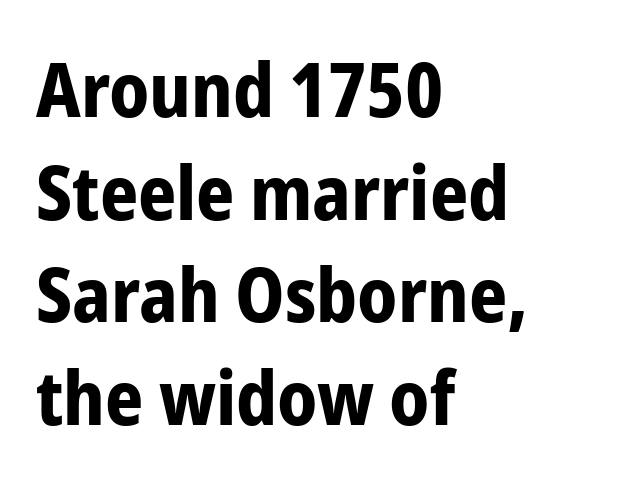
{"serif": "no", "italic": "no", "bold": "yes", "weight": "bold", "width": "condensed", "stroke_contrast": "low", "x_height": "medium", "monospaced": "no", "underline": "no", "align": "left", "line_spacing": "normal", "line_spacing_ratio": 1.37, "letter_spacing": "normal", "letter_spacing_em": 0.0, "glyph_px": 75}
